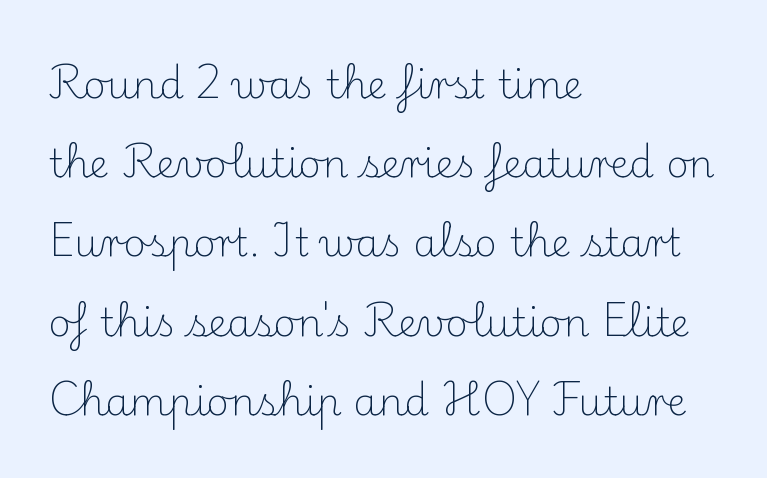
The image shows 39 px light serif type, upright; set left-aligned, loose line spacing (2.03x), normal letter spacing, not underlined; medium stroke contrast and a small x-height.
